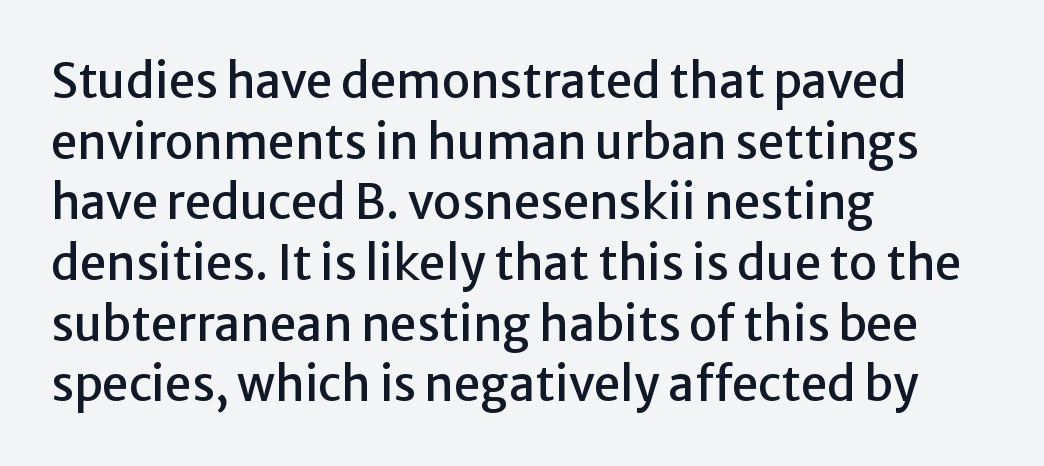
The image shows 47 px sans-serif type, upright; set left-aligned, normal line spacing (1.29x), normal letter spacing, not underlined; low stroke contrast and a medium x-height.
